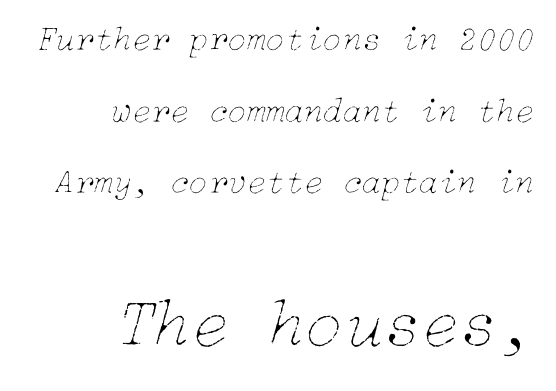
Q: Is the text bold? A: No.
Q: Is the text italic (slanted)? A: Yes, it leans right by about 15 degrees.
Q: Is the text underlined? A: No.
Q: How is the paragraph aligned? A: Right-aligned.
Q: Is the spacing between letters normal or unusually wide? A: Normal.
Q: Is the spacing between lines tight, normal or loose? A: Loose.
Q: Which block of text is set in a larger size, the first (top) or the second (bottom)? A: The second (bottom) one.
Q: Width (condensed, normal, or wide)? A: Normal.
Q: Stroke contrast? A: Low.
Q: x-height? A: Medium.
